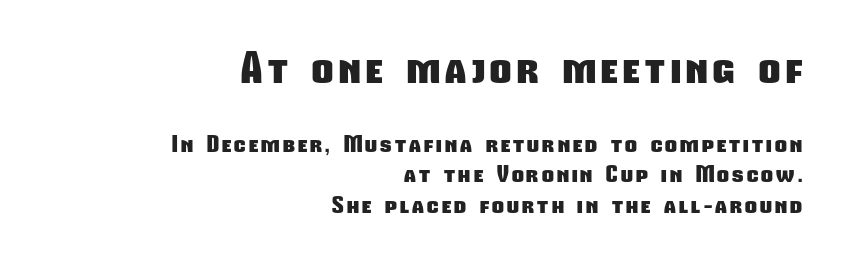
The image shows 41 px heavy, condensed sans-serif type; set right-aligned, normal line spacing (1.32x), not underlined; the first (top) block is 1.78x larger; low stroke contrast and a medium x-height.
